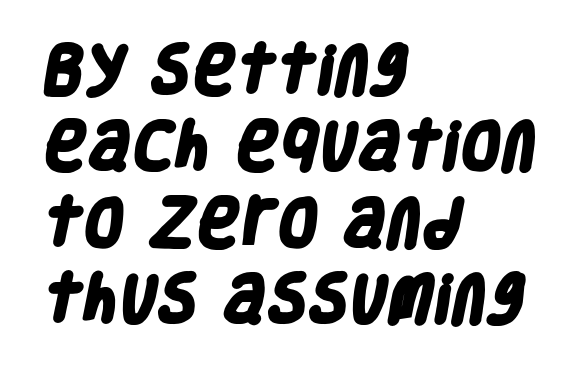
{"serif": "no", "bold": "yes", "weight": "heavy", "width": "condensed", "stroke_contrast": "low", "x_height": "large", "monospaced": "no", "underline": "no", "align": "left", "line_spacing": "normal", "line_spacing_ratio": 1.44, "letter_spacing": "normal", "letter_spacing_em": 0.0, "glyph_px": 53}
